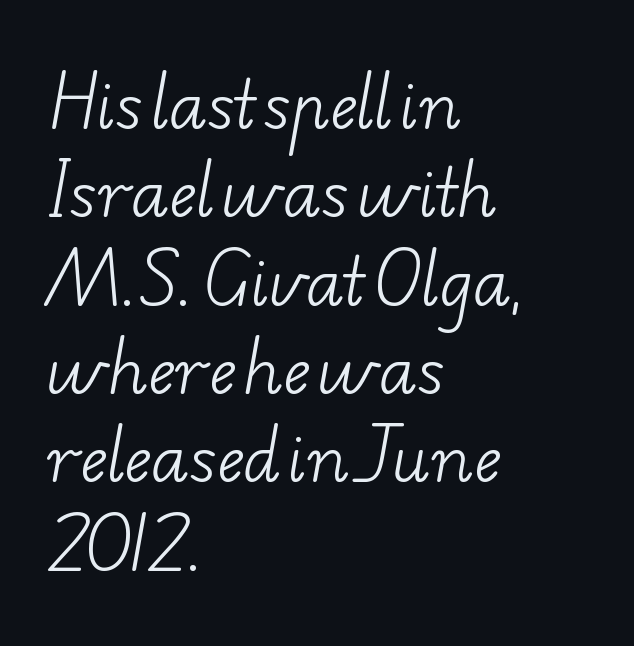
{"serif": "yes", "bold": "no", "weight": "light", "width": "wide", "stroke_contrast": "low", "x_height": "small", "monospaced": "no", "underline": "no", "align": "left", "line_spacing": "normal", "line_spacing_ratio": 1.38, "letter_spacing": "normal", "letter_spacing_em": 0.0, "glyph_px": 64}
